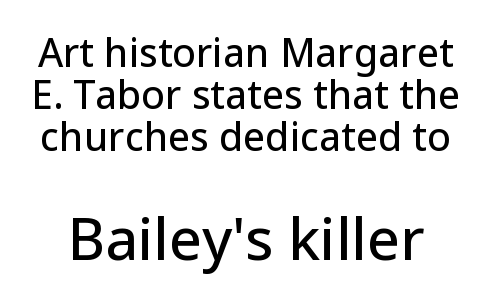
Q: Is the text italic (slanted)? A: No, it is upright.
Q: Is the typeface a serif or a sans-serif typeface? A: Sans-serif.
Q: Is the text underlined? A: No.
Q: Is the spacing between letters normal or unusually wide? A: Normal.
Q: Is the spacing between lines tight, normal or loose? A: Tight.
Q: Which block of text is set in a larger size, the first (top) or the second (bottom)? A: The second (bottom) one.
Q: Width (condensed, normal, or wide)? A: Normal.
Q: Stroke contrast? A: Low.
Q: x-height? A: Medium.
Q: Monospaced? A: No.
